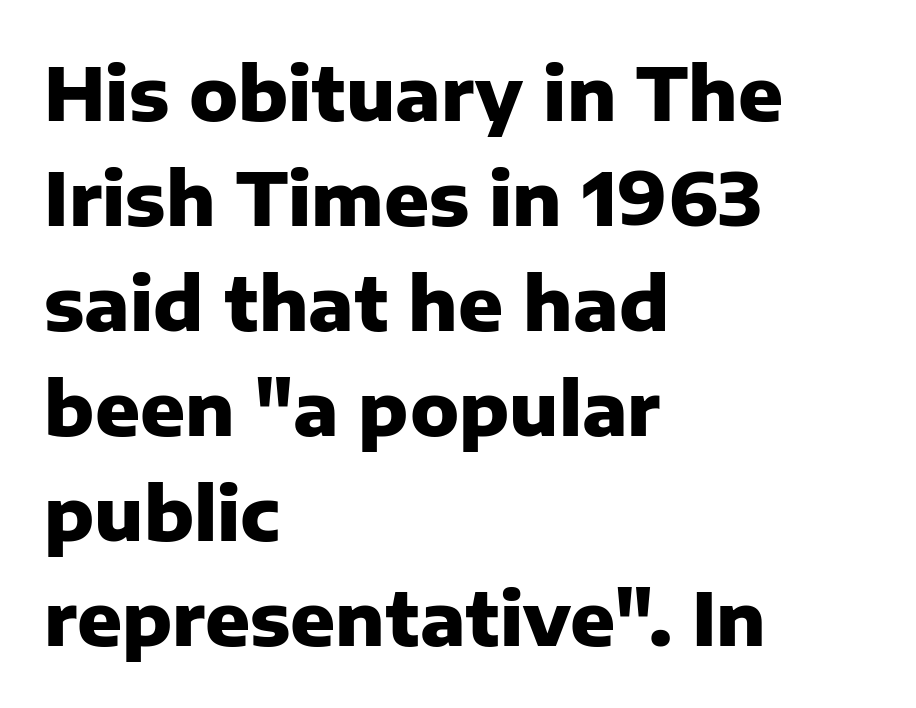
{"serif": "no", "italic": "no", "bold": "yes", "weight": "heavy", "width": "normal", "stroke_contrast": "low", "x_height": "medium", "monospaced": "no", "underline": "no", "align": "left", "line_spacing": "normal", "line_spacing_ratio": 1.42, "letter_spacing": "normal", "letter_spacing_em": 0.0, "glyph_px": 74}
